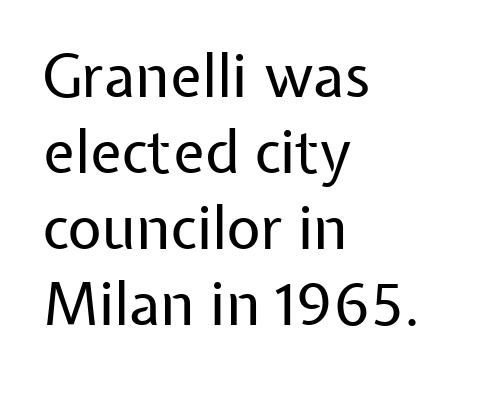
{"serif": "no", "italic": "no", "bold": "no", "weight": "regular", "width": "normal", "stroke_contrast": "low", "x_height": "medium", "monospaced": "no", "underline": "no", "align": "left", "line_spacing": "normal", "line_spacing_ratio": 1.29, "letter_spacing": "normal", "letter_spacing_em": 0.0, "glyph_px": 59}
